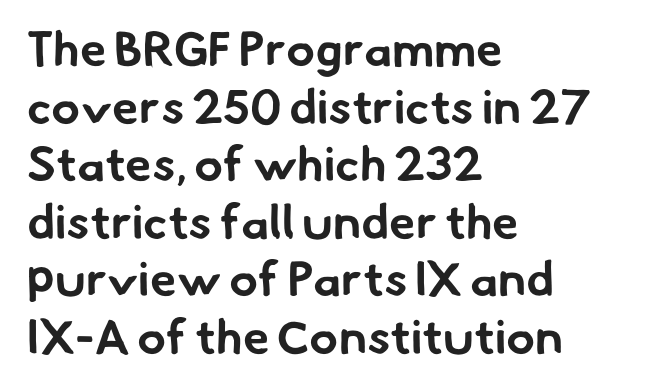
The image shows 48 px bold sans-serif type; set left-aligned, line spacing 1.2x, normal letter spacing, not underlined; low stroke contrast and a small x-height.
